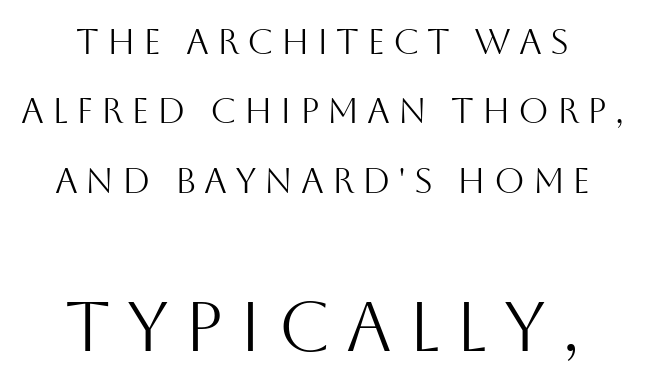
The designer dialed line spacing up above the default. Character widths vary here, with narrow letters taking less room than wide ones. Any mark beneath the type? The region is blank. Counters stay open thanks to moderate or lighter strokes. Spacing between characters has been opened up far beyond the box default. The specimen reads as upright at a glance.
